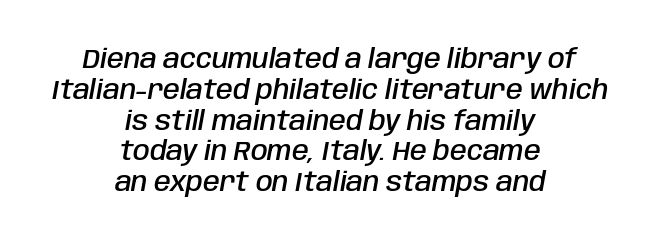
Q: Is the text bold? A: Semi-bold.
Q: Is the text italic (slanted)? A: Yes, it leans right by about 10 degrees.
Q: Is the text underlined? A: No.
Q: How is the paragraph aligned? A: Centered.
Q: Is the spacing between letters normal or unusually wide? A: Normal.
Q: Is the spacing between lines tight, normal or loose? A: Tight.
